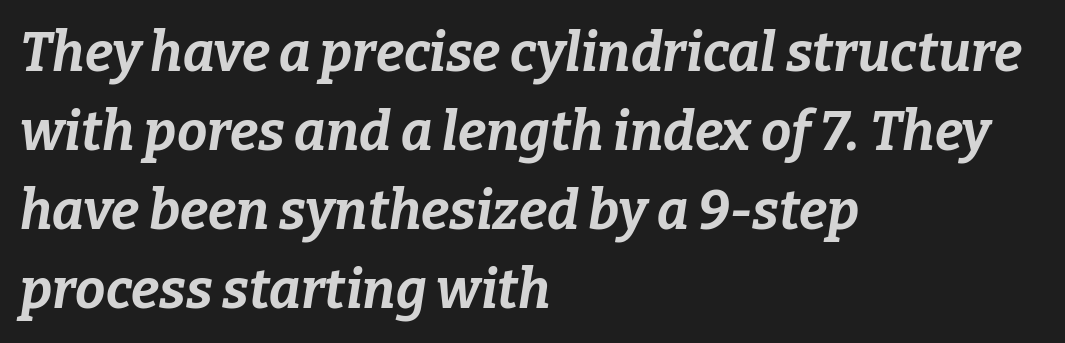
The image shows 54 px bold type, italic (leaning right); set left-aligned, normal line spacing (1.46x), normal letter spacing, not underlined; low stroke contrast and a medium x-height.
